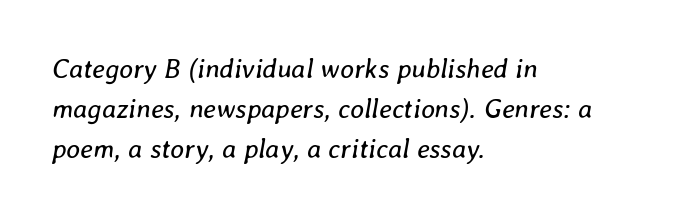
{"italic": "yes", "lean": "right", "slant_degrees": 8, "bold": "no", "underline": "no", "align": "left", "line_spacing": "normal", "line_spacing_ratio": 1.49, "letter_spacing": "normal", "letter_spacing_em": 0.0, "glyph_px": 27}
